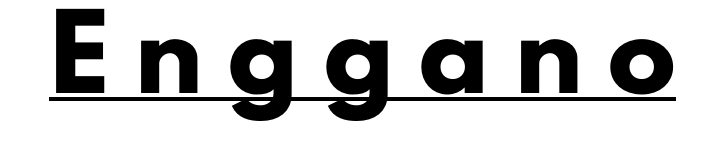
{"serif": "no", "italic": "no", "bold": "yes", "weight": "heavy", "width": "normal", "stroke_contrast": "low", "x_height": "small", "monospaced": "no", "underline": "yes", "letter_spacing": "wide", "letter_spacing_em": 0.38, "glyph_px": 68}
